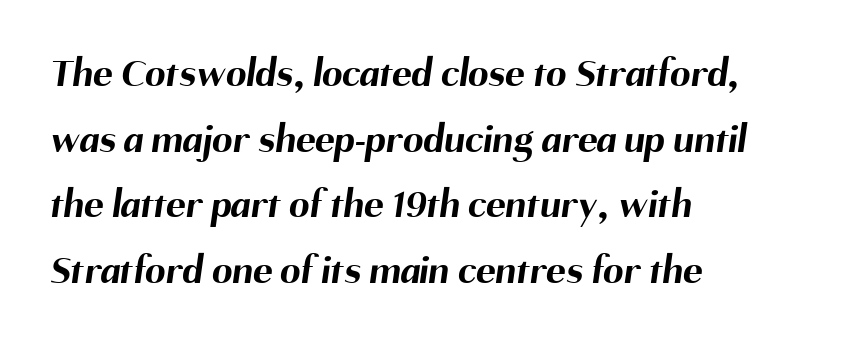
Q: Is the text bold? A: Yes.
Q: Is the typeface a serif or a sans-serif typeface? A: Sans-serif.
Q: Is the text underlined? A: No.
Q: How is the paragraph aligned? A: Left-aligned.
Q: Is the spacing between letters normal or unusually wide? A: Normal.
Q: Is the spacing between lines tight, normal or loose? A: Normal.
Q: Width (condensed, normal, or wide)? A: Normal.
Q: Stroke contrast? A: Medium.
Q: x-height? A: Medium.
Q: Monospaced? A: No.
